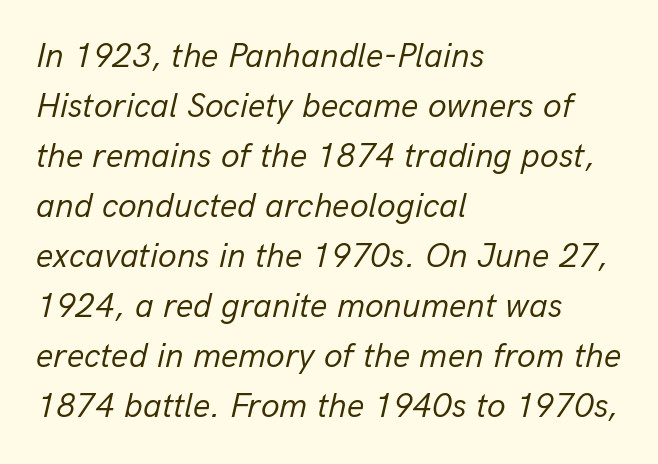
Q: Is the text bold? A: No.
Q: Is the text italic (slanted)? A: Yes, it leans right by about 13 degrees.
Q: Is the text underlined? A: No.
Q: How is the paragraph aligned? A: Left-aligned.
Q: Is the spacing between letters normal or unusually wide? A: Normal.
Q: Is the spacing between lines tight, normal or loose? A: Normal.
Q: Width (condensed, normal, or wide)? A: Normal.
Q: Stroke contrast? A: Low.
Q: x-height? A: Medium.
Q: Monospaced? A: No.
